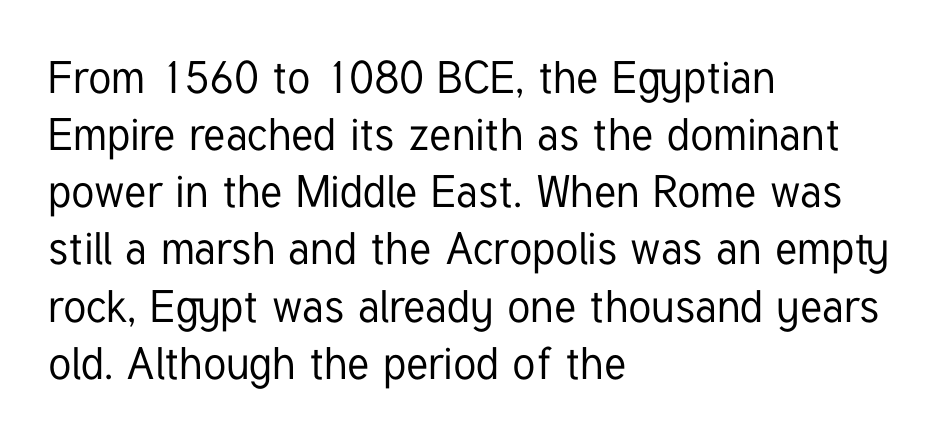
{"serif": "no", "italic": "no", "width": "condensed", "stroke_contrast": "low", "x_height": "medium", "monospaced": "no", "underline": "no", "align": "left", "line_spacing": "normal", "line_spacing_ratio": 1.27, "letter_spacing": "normal", "letter_spacing_em": 0.0, "glyph_px": 45}
